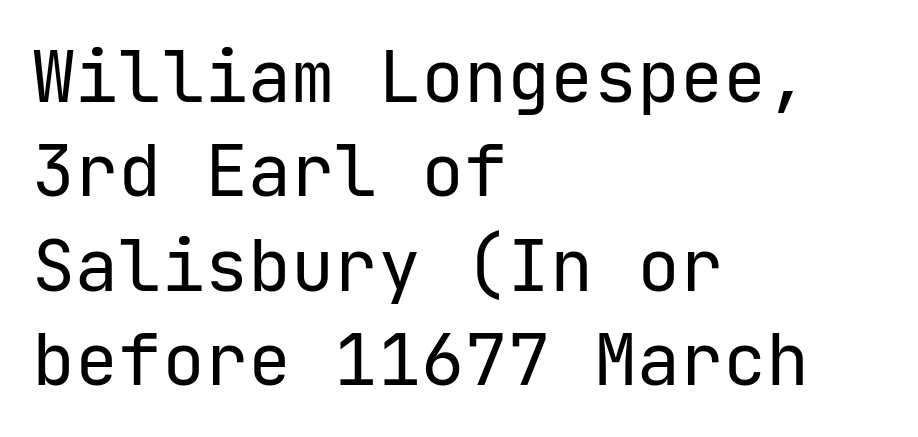
{"serif": "no", "italic": "no", "bold": "no", "weight": "regular", "width": "normal", "stroke_contrast": "low", "x_height": "medium", "monospaced": "yes", "underline": "no", "align": "left", "line_spacing": "normal", "line_spacing_ratio": 1.31, "letter_spacing": "normal", "letter_spacing_em": 0.0, "glyph_px": 72}
